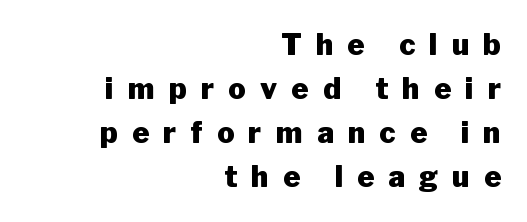
The image shows 29 px heavy sans-serif type, upright; set right-aligned, normal line spacing (1.52x), unusually wide letter spacing (+0.49 em), not underlined; low stroke contrast and a medium x-height.
